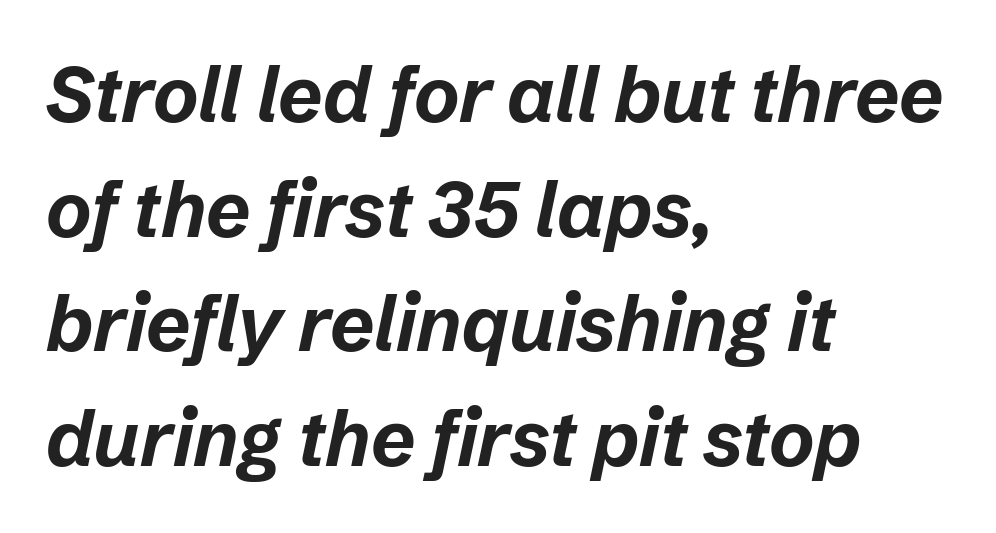
The image shows 77 px bold type, italic (leaning right); set left-aligned, normal line spacing (1.49x), normal letter spacing, not underlined; low stroke contrast and a medium x-height.
